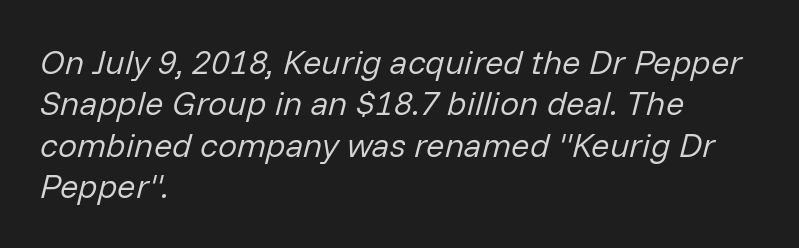
The image shows 34 px regular-weight type, italic (leaning right); set left-aligned, line spacing 1.22x, normal letter spacing, not underlined; low stroke contrast and a medium x-height.
